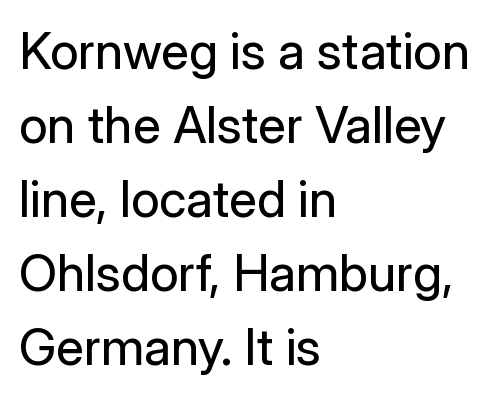
Q: Is the text bold? A: No.
Q: Is the text italic (slanted)? A: No, it is upright.
Q: Is the typeface a serif or a sans-serif typeface? A: Sans-serif.
Q: Is the text underlined? A: No.
Q: How is the paragraph aligned? A: Left-aligned.
Q: Is the spacing between letters normal or unusually wide? A: Normal.
Q: Is the spacing between lines tight, normal or loose? A: Normal.
Q: Width (condensed, normal, or wide)? A: Normal.
Q: Stroke contrast? A: Low.
Q: x-height? A: Medium.
Q: Monospaced? A: No.
